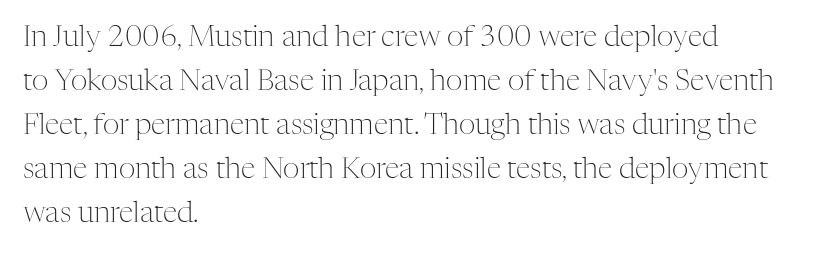
{"serif": "yes", "italic": "no", "bold": "no", "weight": "light", "width": "normal", "stroke_contrast": "medium", "x_height": "medium", "monospaced": "no", "underline": "no", "align": "left", "line_spacing": "normal", "line_spacing_ratio": 1.52, "letter_spacing": "normal", "letter_spacing_em": 0.0, "glyph_px": 29}
